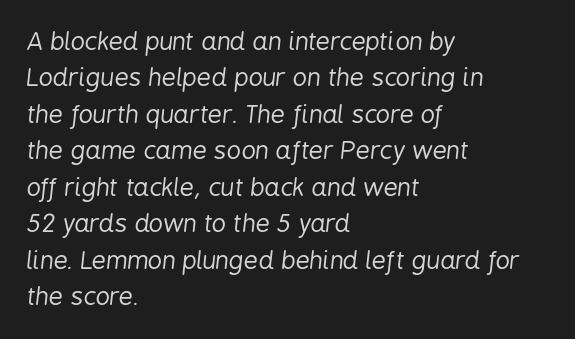
The image shows 25 px text type, italic (leaning right); set left-aligned, normal line spacing (1.46x), normal letter spacing, not underlined.
